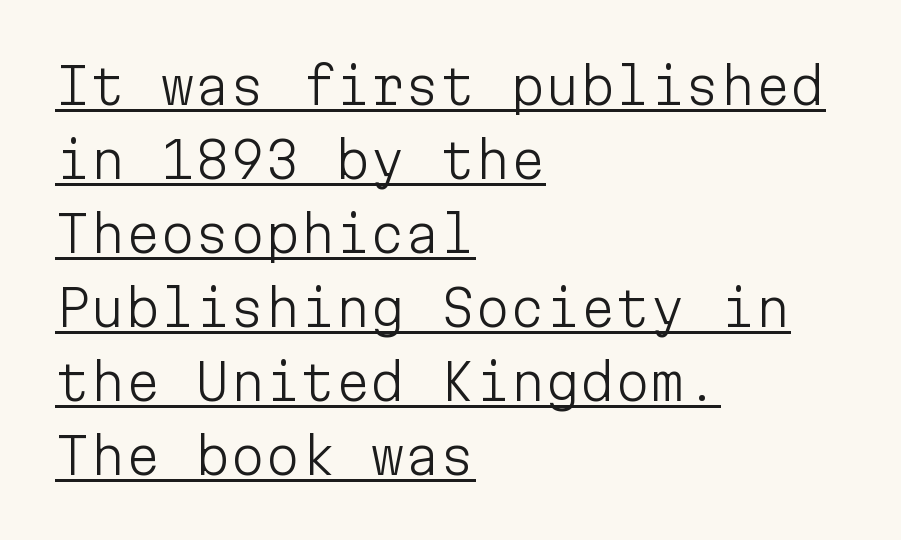
The image shows 50 px light sans-serif type, upright, monospaced; set left-aligned, normal line spacing (1.48x), normal letter spacing, underlined; low stroke contrast and a medium x-height.
